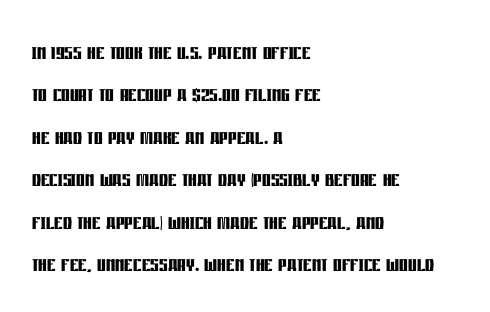
The image shows 27 px bold type, upright; set left-aligned, normal line spacing (1.57x), normal letter spacing, not underlined.
